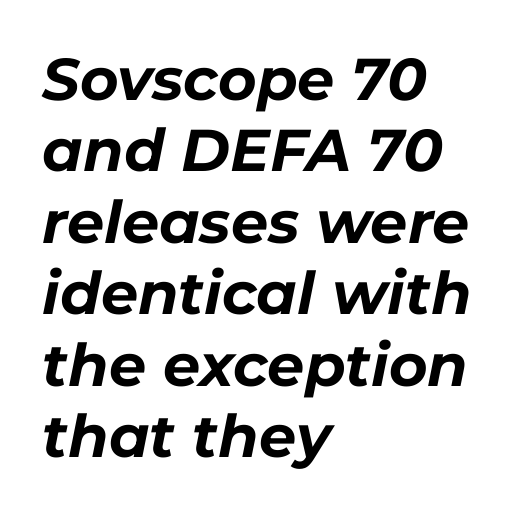
Q: Is the text bold? A: Yes.
Q: Is the text italic (slanted)? A: Yes, it leans right by about 11 degrees.
Q: Is the text underlined? A: No.
Q: How is the paragraph aligned? A: Left-aligned.
Q: Is the spacing between letters normal or unusually wide? A: Normal.
Q: Width (condensed, normal, or wide)? A: Normal.
Q: Stroke contrast? A: Low.
Q: x-height? A: Medium.
Q: Monospaced? A: No.
